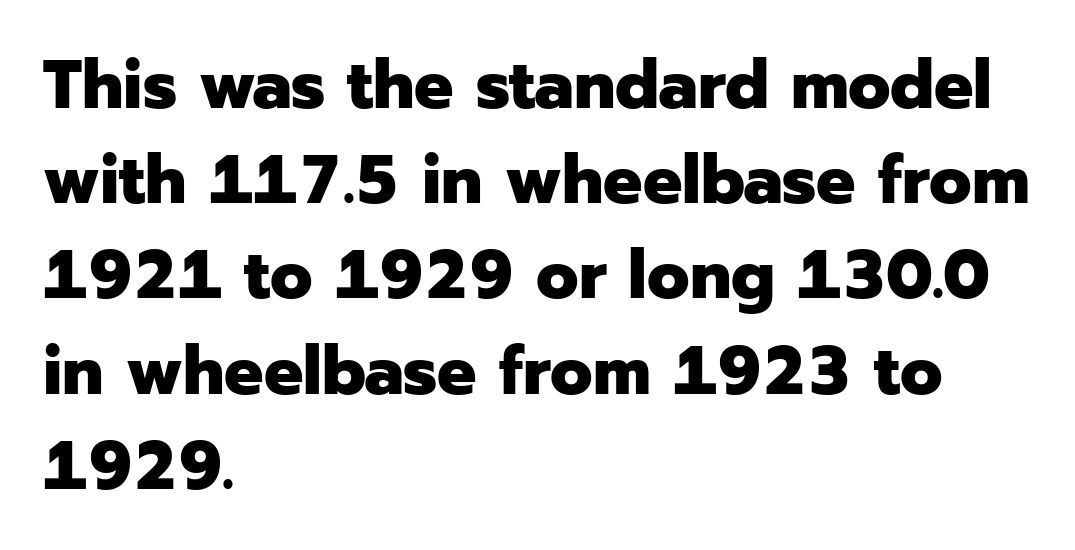
Q: Is the text bold? A: Yes.
Q: Is the text italic (slanted)? A: No, it is upright.
Q: Is the typeface a serif or a sans-serif typeface? A: Sans-serif.
Q: Is the text underlined? A: No.
Q: How is the paragraph aligned? A: Left-aligned.
Q: Is the spacing between letters normal or unusually wide? A: Normal.
Q: Is the spacing between lines tight, normal or loose? A: Normal.
Q: Width (condensed, normal, or wide)? A: Normal.
Q: Stroke contrast? A: Low.
Q: x-height? A: Medium.
Q: Monospaced? A: No.
